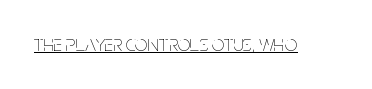
{"italic": "no", "bold": "no", "underline": "yes", "letter_spacing": "normal", "letter_spacing_em": 0.0, "glyph_px": 22}
